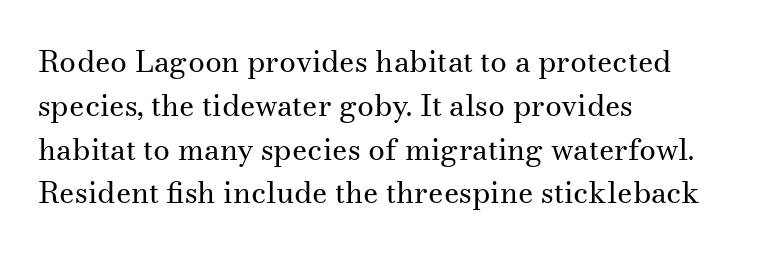
{"serif": "yes", "italic": "no", "bold": "no", "weight": "regular", "width": "normal", "stroke_contrast": "medium", "x_height": "small", "monospaced": "no", "underline": "no", "align": "left", "line_spacing": "normal", "line_spacing_ratio": 1.46, "letter_spacing": "normal", "letter_spacing_em": 0.0, "glyph_px": 30}
